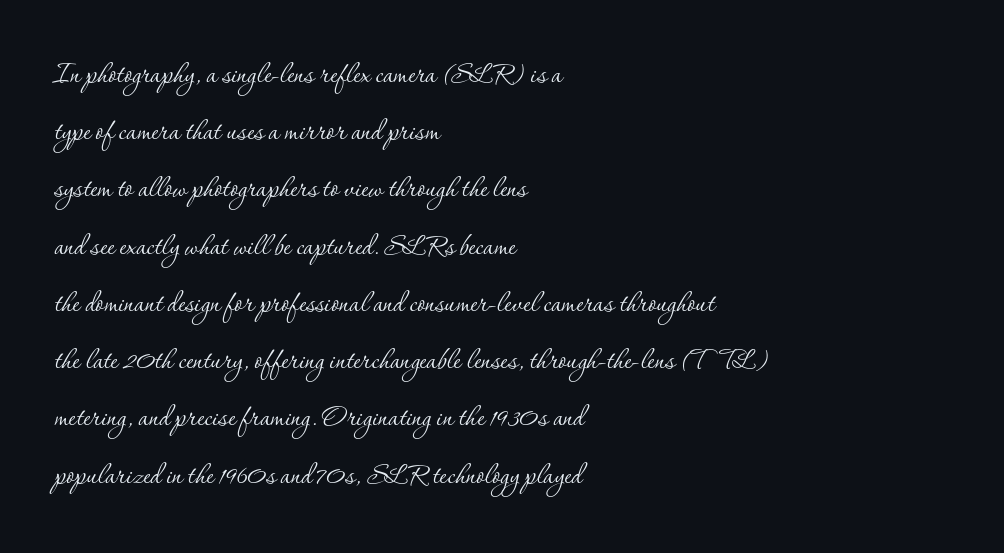
Observe the ordinary spacing: letters are neighbours, not strangers. Is this a fixed-width face? No — the glyphs have proportional, varying widths. Each line starts at the same left margin while the right side varies. Beneath every word, the page is bare.
